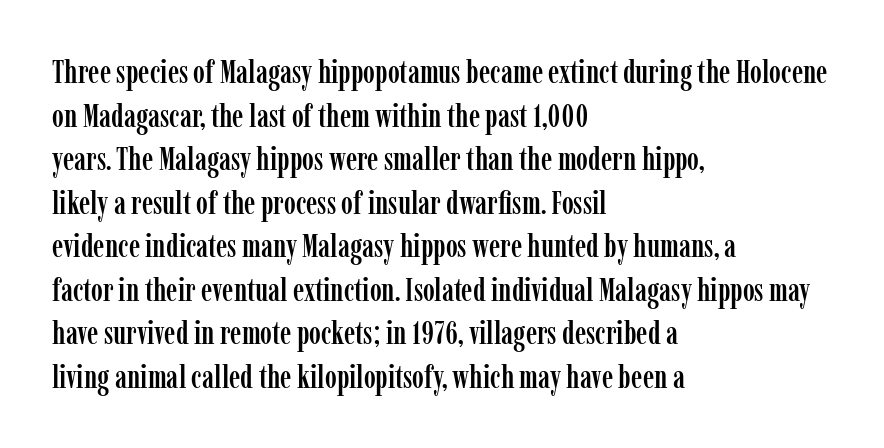
{"serif": "yes", "italic": "no", "width": "condensed", "stroke_contrast": "low", "x_height": "medium", "monospaced": "no", "underline": "no", "align": "left", "line_spacing": "normal", "line_spacing_ratio": 1.36, "letter_spacing": "normal", "letter_spacing_em": 0.0, "glyph_px": 32}
